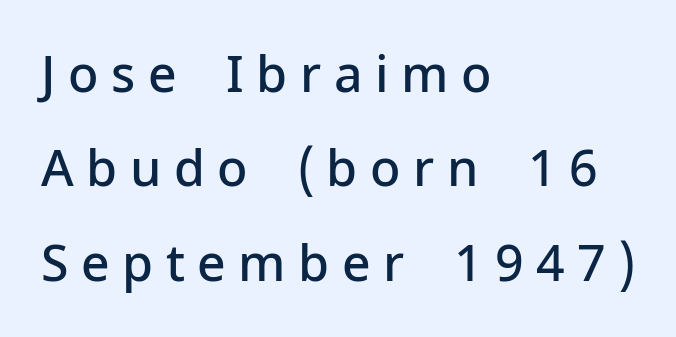
{"serif": "no", "italic": "no", "bold": "semi", "weight": "semibold", "width": "normal", "stroke_contrast": "low", "x_height": "medium", "monospaced": "no", "underline": "no", "align": "left", "line_spacing_ratio": 1.89, "letter_spacing": "wide", "letter_spacing_em": 0.25, "glyph_px": 50}
